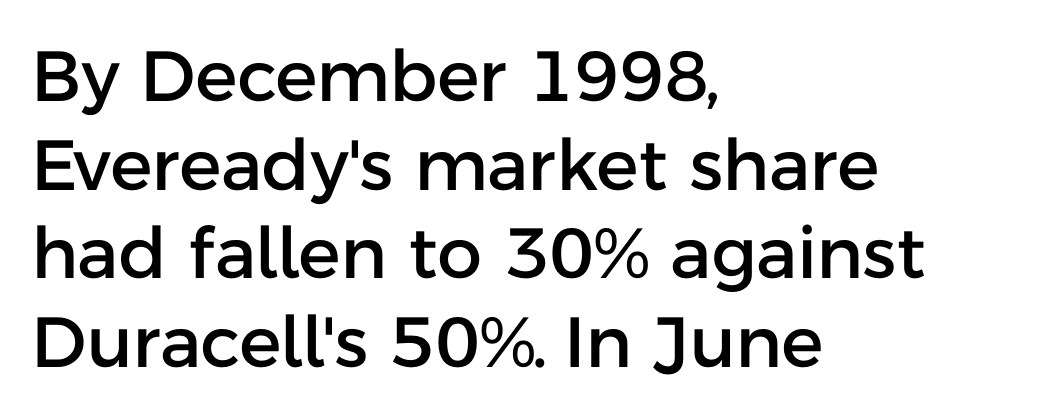
Q: Is the text italic (slanted)? A: No, it is upright.
Q: Is the typeface a serif or a sans-serif typeface? A: Sans-serif.
Q: Is the text underlined? A: No.
Q: How is the paragraph aligned? A: Left-aligned.
Q: Is the spacing between letters normal or unusually wide? A: Normal.
Q: Is the spacing between lines tight, normal or loose? A: Normal.
Q: Width (condensed, normal, or wide)? A: Normal.
Q: Stroke contrast? A: Low.
Q: x-height? A: Medium.
Q: Monospaced? A: No.
